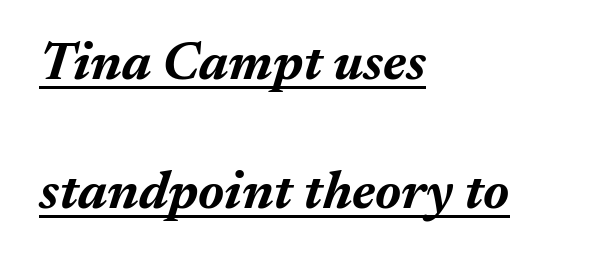
Caption: lettering with a line underneath. These lines carry a lot of weight — the face is fully bold. A typesetter would call this proportional, since set widths differ per character. The line texture is even and compact thanks to regular tracking. Rendered with sloped, italic letterforms. These lines are set flush left with a ragged right edge.
